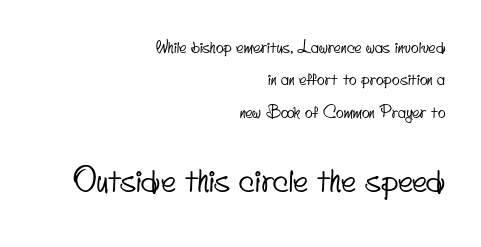
The image shows 32 px condensed sans-serif type; set right-aligned, loose line spacing (2.03x), normal letter spacing, not underlined; the second (bottom) block is 2.0x larger; low stroke contrast and a small x-height.
